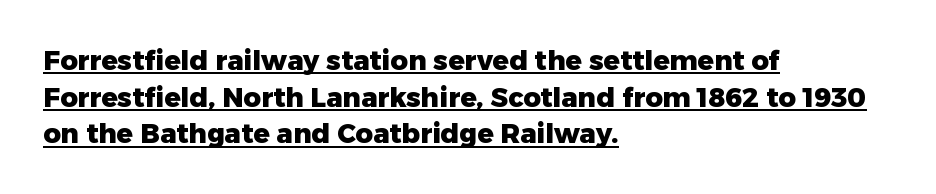
The image shows 27 px bold type, upright; set left-aligned, normal line spacing (1.36x), normal letter spacing, underlined.
